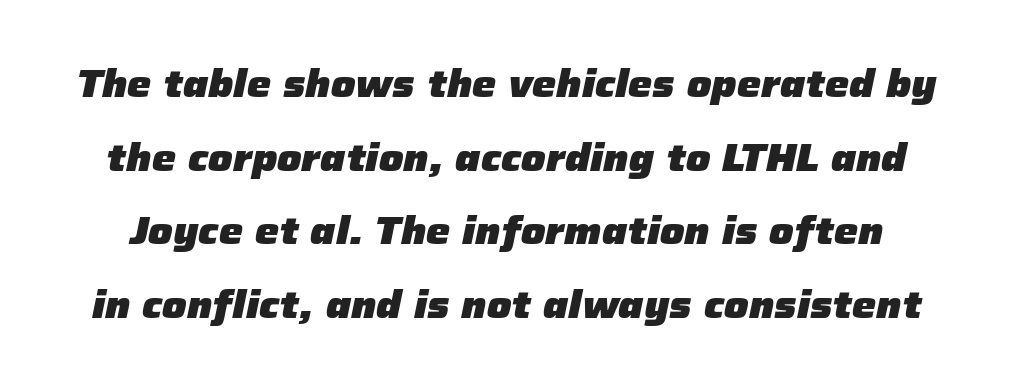
{"italic": "yes", "lean": "right", "slant_degrees": 12, "bold": "yes", "weight": "heavy", "width": "normal", "stroke_contrast": "low", "x_height": "medium", "monospaced": "no", "underline": "no", "line_spacing": "loose", "line_spacing_ratio": 1.94, "letter_spacing": "normal", "letter_spacing_em": 0.0, "glyph_px": 38}
